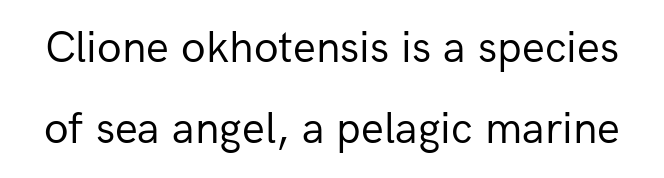
The image shows 45 px regular-weight sans-serif type, upright; set line spacing 1.79x, normal letter spacing, not underlined; low stroke contrast and a medium x-height.
